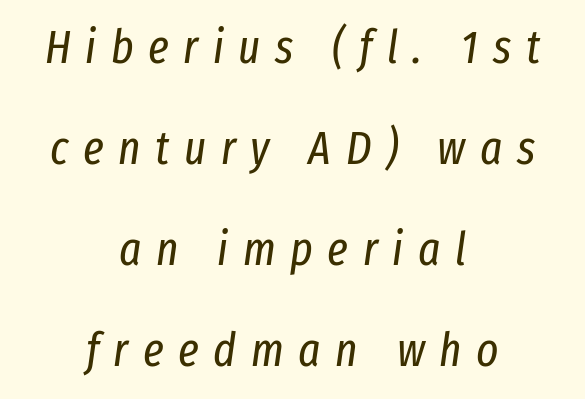
Q: Is the text bold? A: No.
Q: Is the text italic (slanted)? A: Yes, it leans right by about 8 degrees.
Q: Is the text underlined? A: No.
Q: How is the paragraph aligned? A: Centered.
Q: Is the spacing between letters normal or unusually wide? A: Unusually wide.
Q: Is the spacing between lines tight, normal or loose? A: Loose.
Q: Width (condensed, normal, or wide)? A: Condensed.
Q: Stroke contrast? A: Low.
Q: x-height? A: Medium.
Q: Monospaced? A: No.
